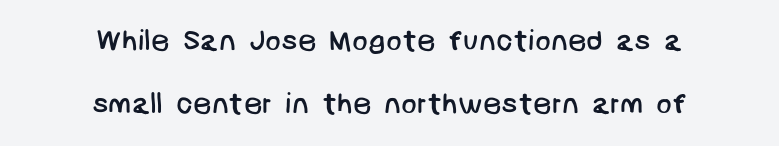
Q: Is the text bold? A: No.
Q: Is the typeface a serif or a sans-serif typeface? A: Sans-serif.
Q: Is the text underlined? A: No.
Q: How is the paragraph aligned? A: Centered.
Q: Is the spacing between letters normal or unusually wide? A: Normal.
Q: Is the spacing between lines tight, normal or loose? A: Loose.
Q: Width (condensed, normal, or wide)? A: Normal.
Q: Stroke contrast? A: Low.
Q: x-height? A: Large.
